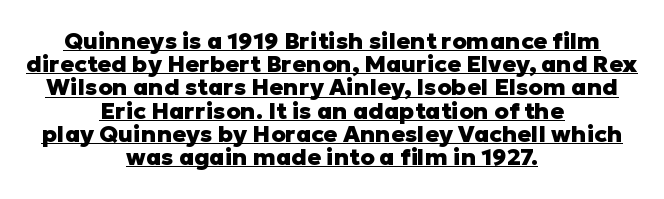
Q: Is the text bold? A: Yes.
Q: Is the text italic (slanted)? A: No, it is upright.
Q: Is the text underlined? A: Yes.
Q: How is the paragraph aligned? A: Centered.
Q: Is the spacing between letters normal or unusually wide? A: Normal.
Q: Is the spacing between lines tight, normal or loose? A: Tight.
